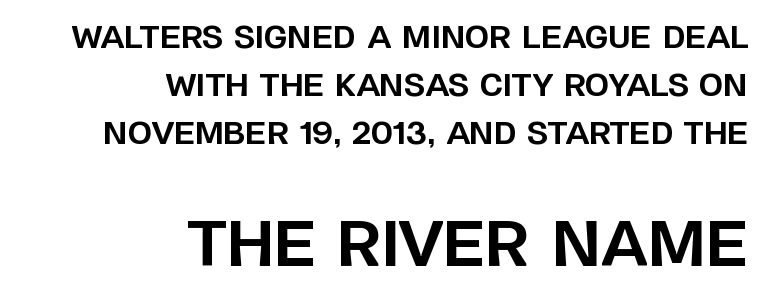
The image shows 62 px bold sans-serif type, upright; set right-aligned, normal line spacing (1.55x), normal letter spacing, not underlined; the second (bottom) block is 2.0x larger; low stroke contrast and a large x-height.
